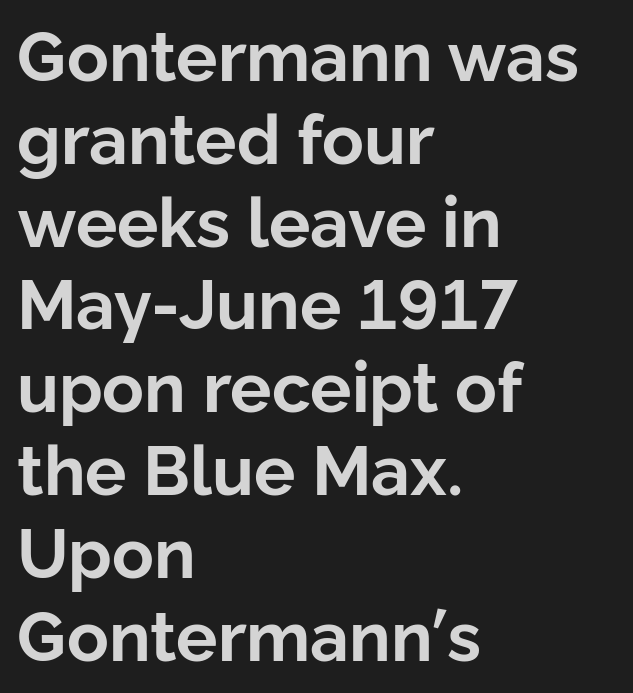
The letters stand straight up with perfectly vertical stems. Just letters on the line, the space beneath them empty. Letterform terminals end flat and unadorned throughout the passage. Thick stems and heavy bowls — unmistakably bold.
